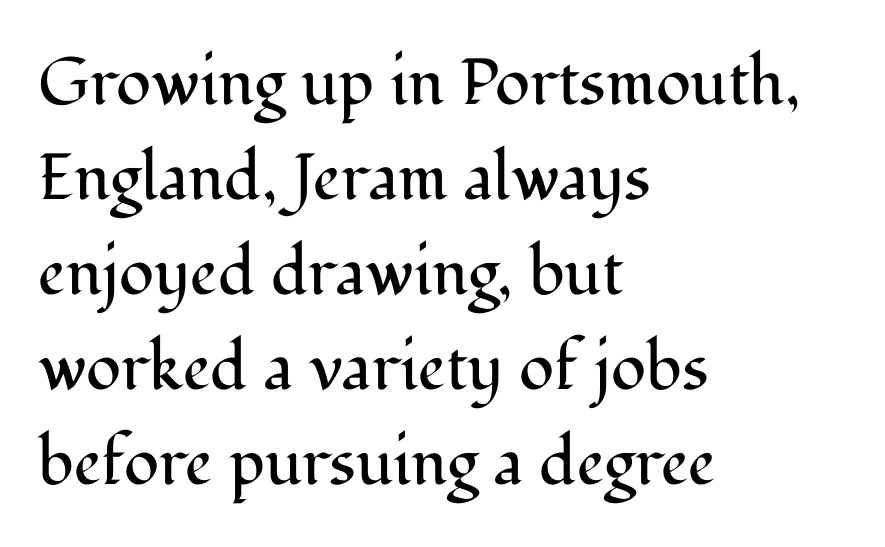
The image shows 65 px regular-weight serif type, upright; set left-aligned, normal line spacing (1.46x), normal letter spacing, not underlined; medium stroke contrast and a medium x-height.
